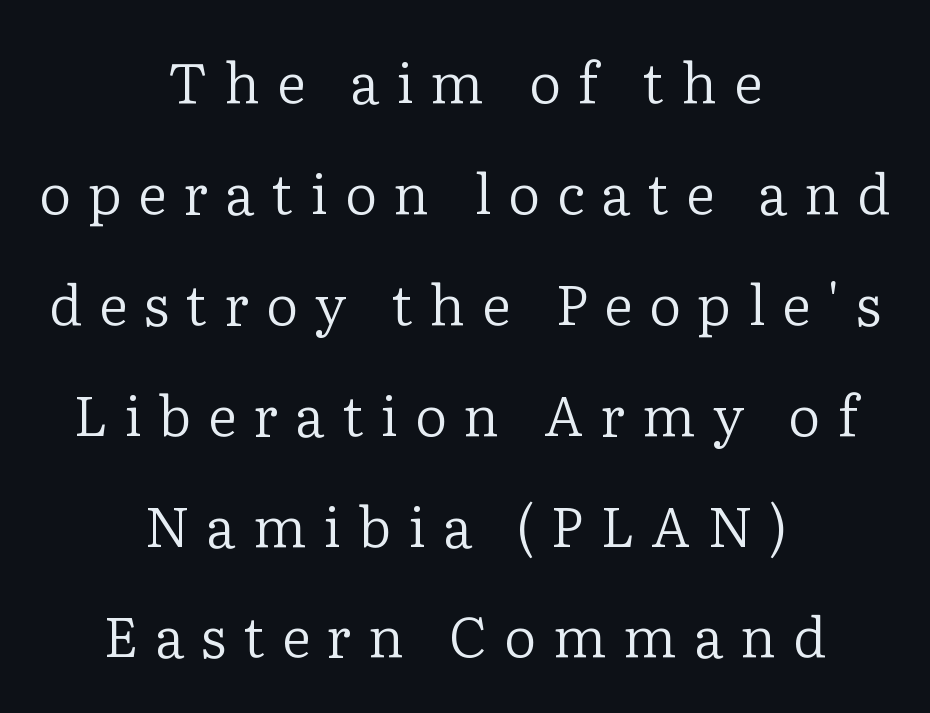
{"serif": "yes", "italic": "no", "bold": "no", "weight": "regular", "width": "normal", "stroke_contrast": "low", "x_height": "medium", "monospaced": "no", "underline": "no", "align": "center", "line_spacing": "loose", "line_spacing_ratio": 1.98, "letter_spacing": "wide", "letter_spacing_em": 0.3, "glyph_px": 56}
